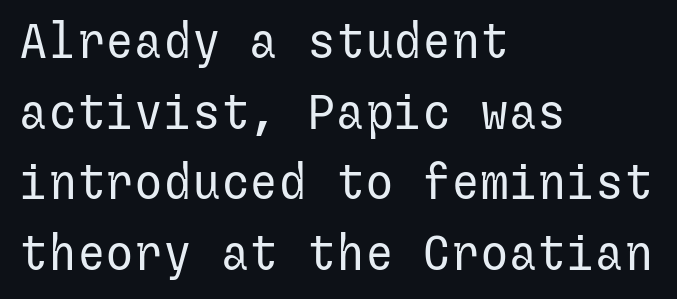
A bare baseline throughout the passage. What's the leading like? Ordinary, nothing unusual. Characters follow at the spacing the type designer built in. Line starts are locked; line ends wander. Compared with a typical body face, this is equally light or lighter still. Are there feet on the stems? There aren't — it's a sans.
